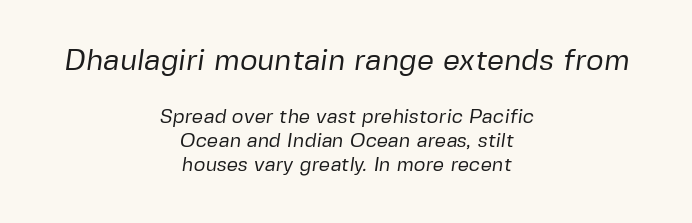
The image shows 30 px regular-weight sans-serif type; set centered, line spacing 1.22x, normal letter spacing, not underlined; the first (top) block is 1.5x larger; low stroke contrast and a medium x-height.
